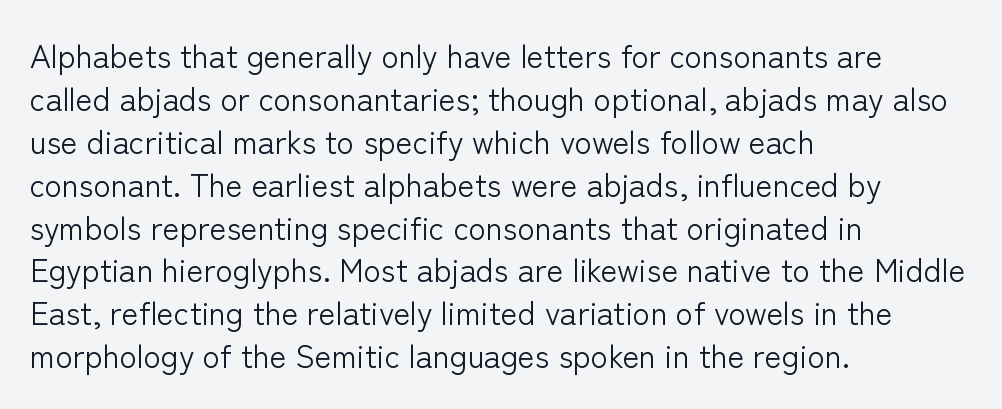
{"serif": "no", "italic": "no", "bold": "no", "weight": "light", "width": "normal", "stroke_contrast": "low", "x_height": "medium", "monospaced": "no", "underline": "no", "align": "left", "line_spacing": "normal", "line_spacing_ratio": 1.34, "letter_spacing": "normal", "letter_spacing_em": 0.0, "glyph_px": 32}
